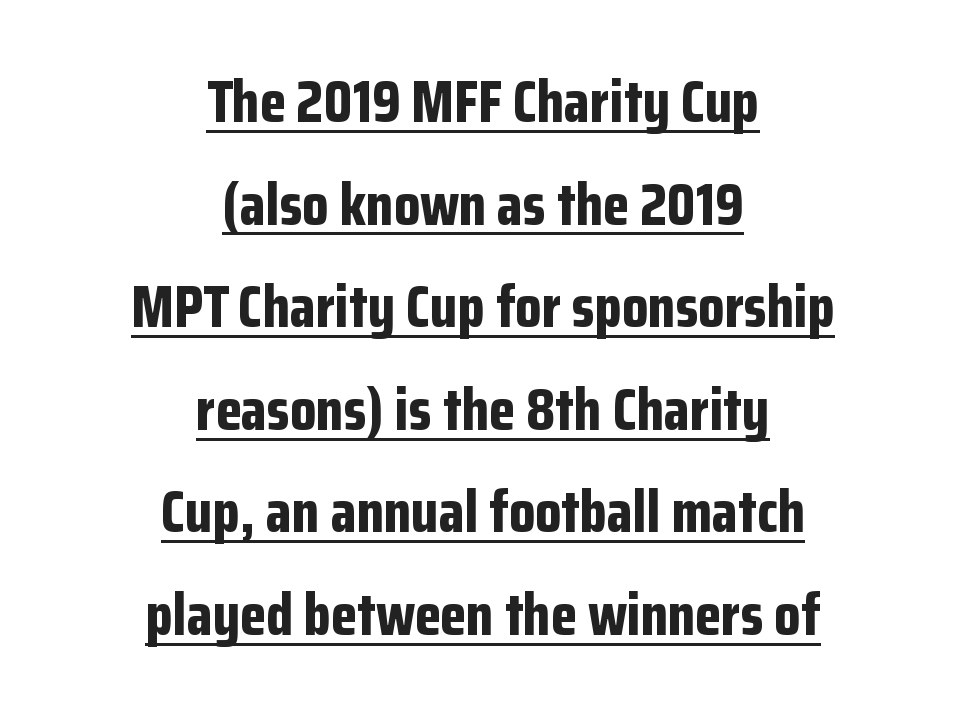
The image shows 60 px bold, condensed sans-serif type, upright; set centered, line spacing 1.71x, normal letter spacing, underlined; low stroke contrast and a medium x-height.
